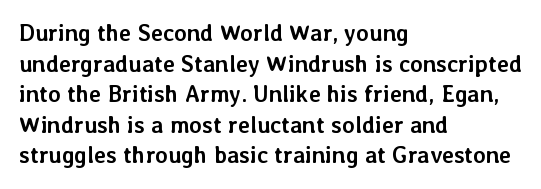
Q: Is the text bold? A: Yes.
Q: Is the text italic (slanted)? A: No, it is upright.
Q: Is the text underlined? A: No.
Q: How is the paragraph aligned? A: Left-aligned.
Q: Is the spacing between letters normal or unusually wide? A: Normal.
Q: Is the spacing between lines tight, normal or loose? A: Normal.
